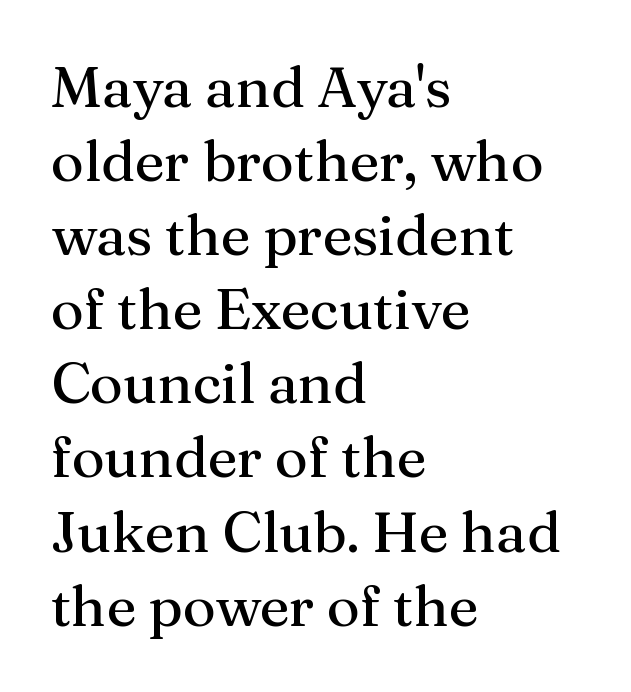
{"serif": "yes", "italic": "no", "bold": "no", "weight": "regular", "width": "normal", "stroke_contrast": "medium", "x_height": "medium", "monospaced": "no", "underline": "no", "align": "left", "line_spacing": "normal", "line_spacing_ratio": 1.3, "letter_spacing": "normal", "letter_spacing_em": 0.0, "glyph_px": 57}
